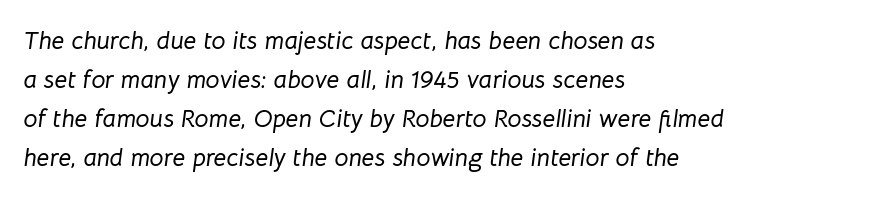
Italic? Definitely — the glyphs are oblique. The letters sit at their default tracking, neither squeezed nor spread. Letters rest on an invisible, unmarked baseline. Is there much room between lines? A standard amount, neither cramped nor airy. One-word summary of the alignment: left.
